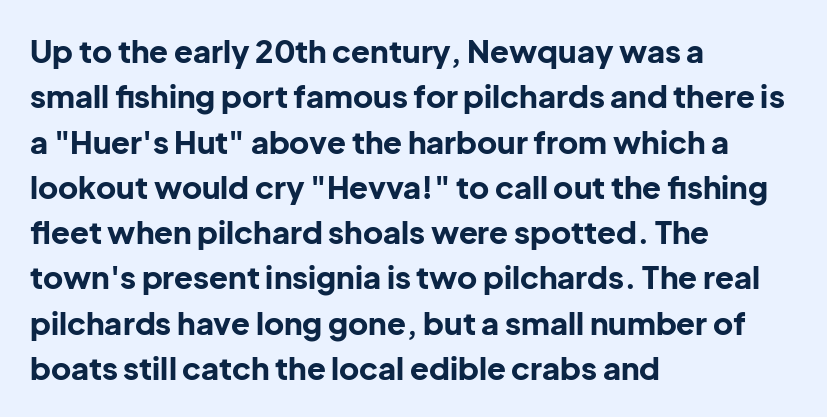
Q: Is the text bold? A: Yes.
Q: Is the text italic (slanted)? A: No, it is upright.
Q: Is the typeface a serif or a sans-serif typeface? A: Sans-serif.
Q: Is the text underlined? A: No.
Q: How is the paragraph aligned? A: Left-aligned.
Q: Is the spacing between letters normal or unusually wide? A: Normal.
Q: Is the spacing between lines tight, normal or loose? A: Normal.
Q: Width (condensed, normal, or wide)? A: Normal.
Q: Stroke contrast? A: Low.
Q: x-height? A: Medium.
Q: Monospaced? A: No.
